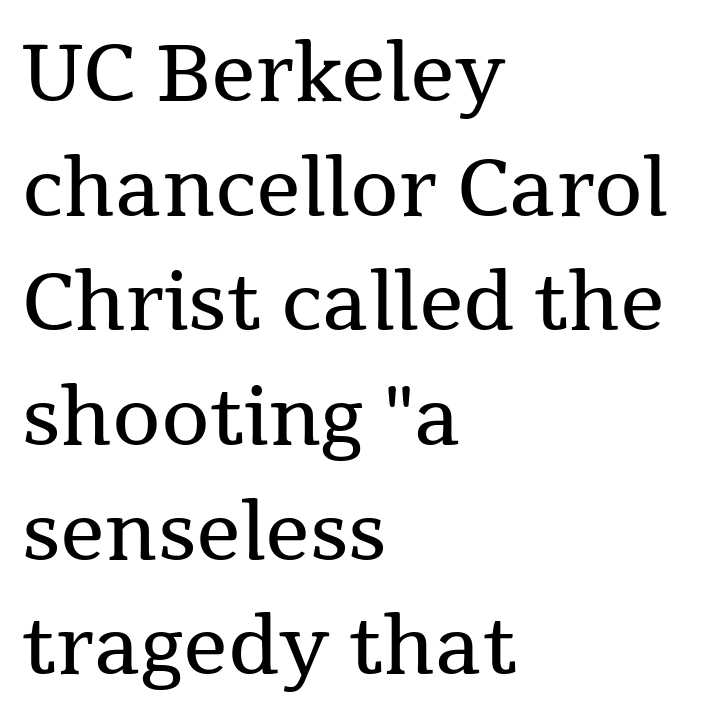
{"serif": "yes", "italic": "no", "bold": "no", "weight": "regular", "width": "normal", "stroke_contrast": "medium", "x_height": "medium", "monospaced": "no", "underline": "no", "align": "left", "line_spacing": "normal", "line_spacing_ratio": 1.47, "letter_spacing": "normal", "letter_spacing_em": 0.0, "glyph_px": 78}
